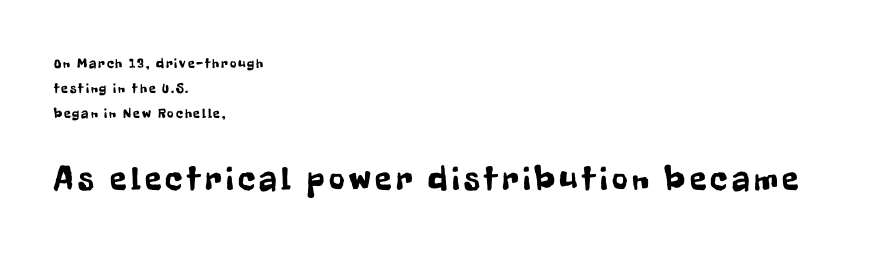
{"serif": "no", "italic": "no", "width": "condensed", "stroke_contrast": "low", "x_height": "medium", "monospaced": "no", "underline": "no", "align": "left", "line_spacing_ratio": 1.8, "larger_block": "second", "size_ratio": 2.43, "glyph_px": 34}
